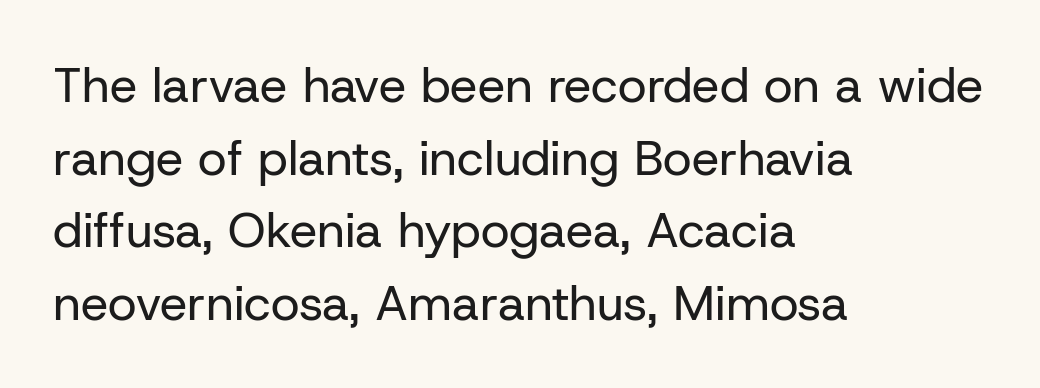
{"serif": "no", "italic": "no", "bold": "no", "weight": "regular", "width": "normal", "stroke_contrast": "low", "x_height": "medium", "monospaced": "no", "underline": "no", "align": "left", "line_spacing": "normal", "line_spacing_ratio": 1.48, "letter_spacing": "normal", "letter_spacing_em": 0.0, "glyph_px": 49}
